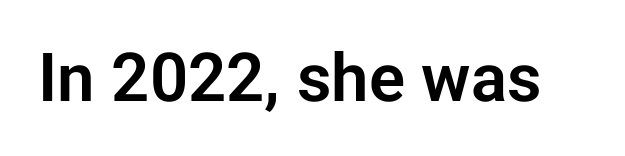
{"serif": "no", "italic": "no", "width": "normal", "stroke_contrast": "low", "x_height": "medium", "monospaced": "no", "underline": "no", "letter_spacing": "normal", "letter_spacing_em": 0.0, "glyph_px": 67}
